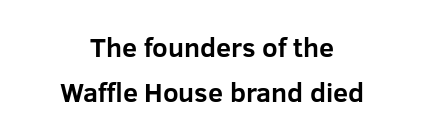
You could call the tracking neutral — neither tight nor loose. The paragraph has two soft edges and a firm central axis. Heft: maximum for text — a bold. The passage shown is not underscored anywhere.
